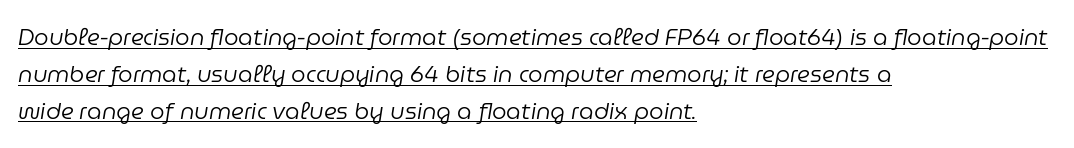
{"italic": "yes", "lean": "right", "slant_degrees": 9, "bold": "no", "underline": "yes", "align": "left", "line_spacing": "normal", "line_spacing_ratio": 1.6, "letter_spacing": "normal", "letter_spacing_em": 0.0, "glyph_px": 23}
